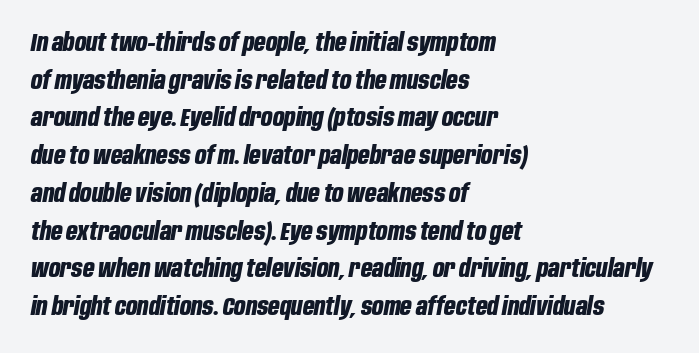
{"italic": "yes", "lean": "right", "slant_degrees": 10, "bold": "yes", "underline": "no", "align": "left", "line_spacing": "normal", "line_spacing_ratio": 1.51, "letter_spacing": "normal", "letter_spacing_em": 0.0, "glyph_px": 25}
